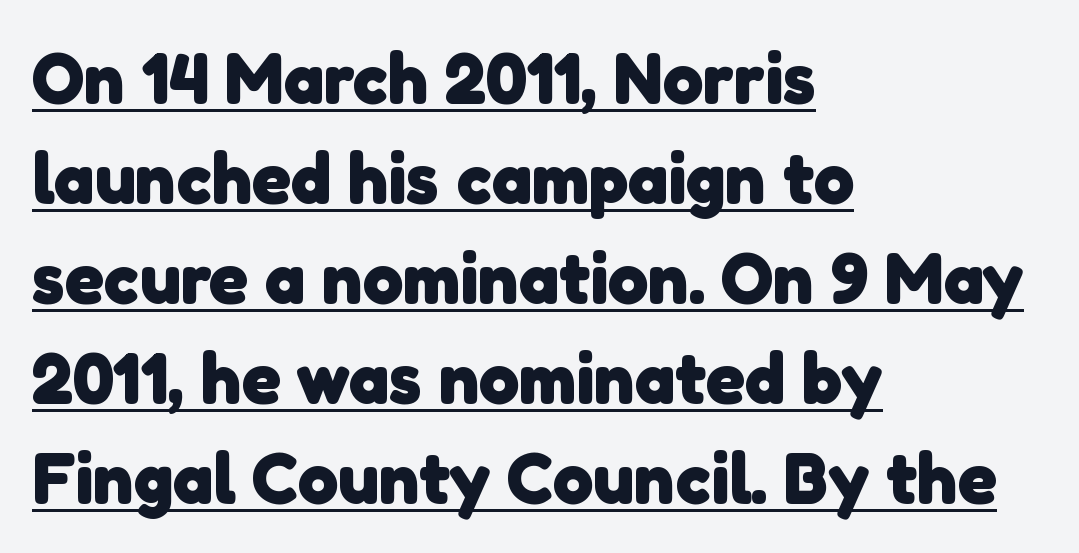
Q: Is the text bold? A: Yes.
Q: Is the typeface a serif or a sans-serif typeface? A: Sans-serif.
Q: Is the text underlined? A: Yes.
Q: How is the paragraph aligned? A: Left-aligned.
Q: Is the spacing between letters normal or unusually wide? A: Normal.
Q: Is the spacing between lines tight, normal or loose? A: Normal.
Q: Width (condensed, normal, or wide)? A: Normal.
Q: Stroke contrast? A: Low.
Q: x-height? A: Medium.
Q: Monospaced? A: No.
